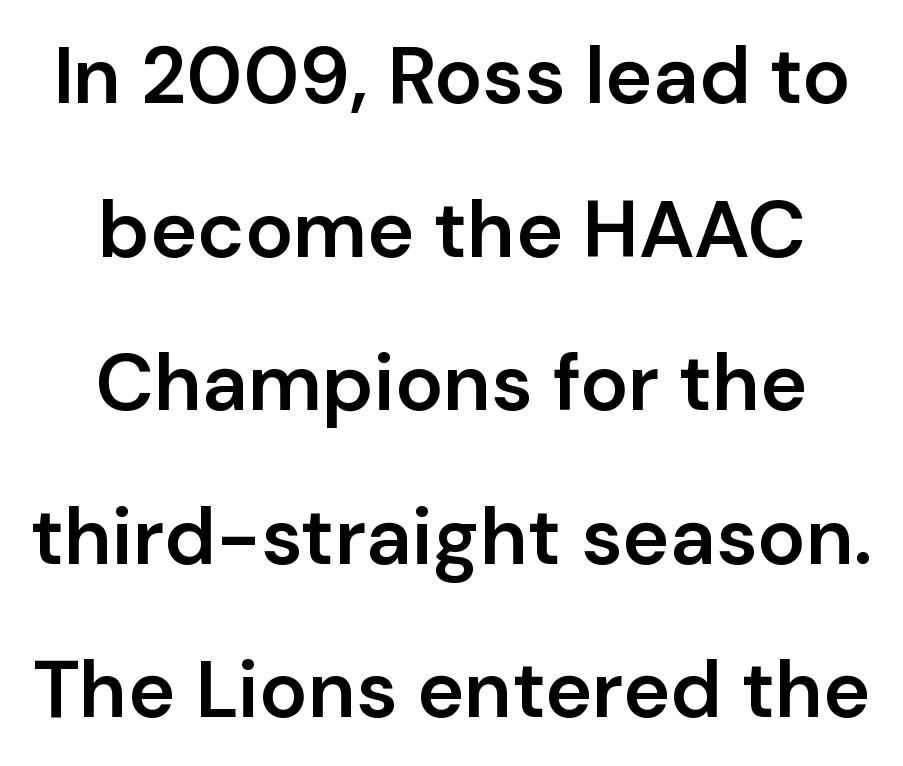
Q: Is the text bold? A: Semi-bold.
Q: Is the text italic (slanted)? A: No, it is upright.
Q: Is the typeface a serif or a sans-serif typeface? A: Sans-serif.
Q: Is the text underlined? A: No.
Q: How is the paragraph aligned? A: Centered.
Q: Is the spacing between letters normal or unusually wide? A: Normal.
Q: Is the spacing between lines tight, normal or loose? A: Loose.
Q: Width (condensed, normal, or wide)? A: Normal.
Q: Stroke contrast? A: Low.
Q: x-height? A: Medium.
Q: Monospaced? A: No.
